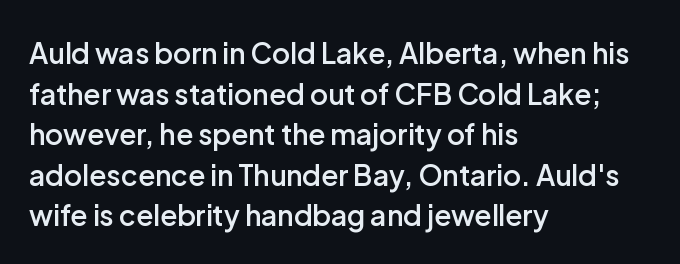
The image shows 28 px semibold sans-serif type, upright; set left-aligned, normal line spacing (1.45x), normal letter spacing, not underlined; low stroke contrast and a medium x-height.
